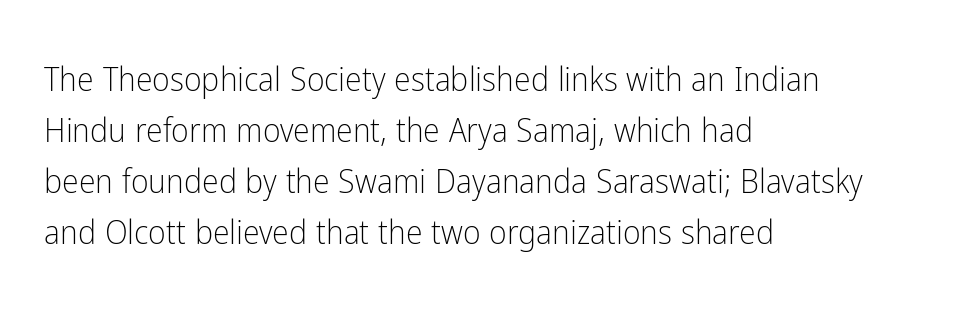
Q: Is the text bold? A: No.
Q: Is the text italic (slanted)? A: No, it is upright.
Q: Is the typeface a serif or a sans-serif typeface? A: Sans-serif.
Q: Is the text underlined? A: No.
Q: How is the paragraph aligned? A: Left-aligned.
Q: Is the spacing between letters normal or unusually wide? A: Normal.
Q: Is the spacing between lines tight, normal or loose? A: Normal.
Q: Width (condensed, normal, or wide)? A: Condensed.
Q: Stroke contrast? A: Low.
Q: x-height? A: Medium.
Q: Monospaced? A: No.
